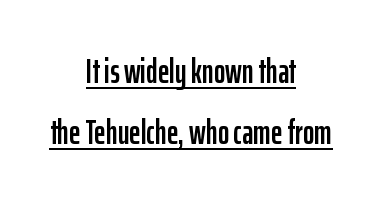
Q: Is the text italic (slanted)? A: No, it is upright.
Q: Is the typeface a serif or a sans-serif typeface? A: Sans-serif.
Q: Is the text underlined? A: Yes.
Q: How is the paragraph aligned? A: Centered.
Q: Is the spacing between letters normal or unusually wide? A: Normal.
Q: Width (condensed, normal, or wide)? A: Condensed.
Q: Stroke contrast? A: Low.
Q: x-height? A: Medium.
Q: Monospaced? A: No.
